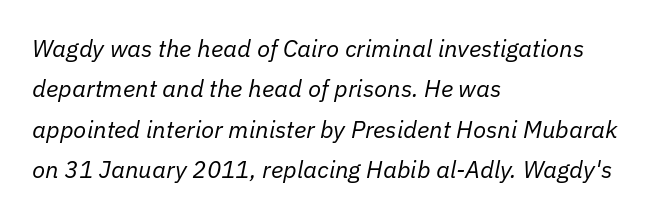
The compositor pushed each line to the left boundary. The zone under the glyphs is completely vacant. Normally led — the rows are evenly, conventionally spaced. Slanted lettering throughout. Compared with typical body copy, the letter spacing here is the same. A light-to-regular cut is what we see here.
